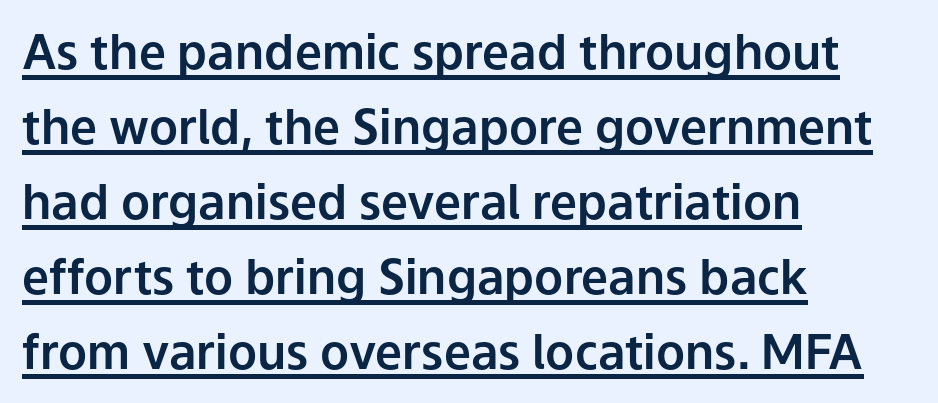
The typeface chosen for these lines omits serifs. Looks like regular typesetting: each glyph gets only the width it needs. Notice how a bar underscores the lettering throughout. A roman cut, with each character standing at attention. Students, note that the glyphs here touch the page at normal intervals. Honestly, the row spacing looks completely unremarkable.
